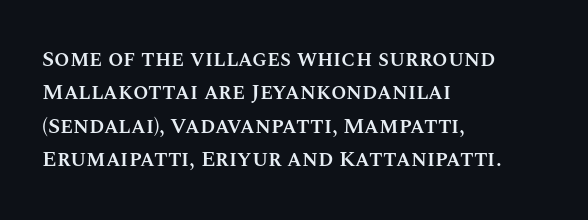
The image shows 22 px text type, upright; set left-aligned, normal line spacing (1.52x), normal letter spacing, not underlined.
